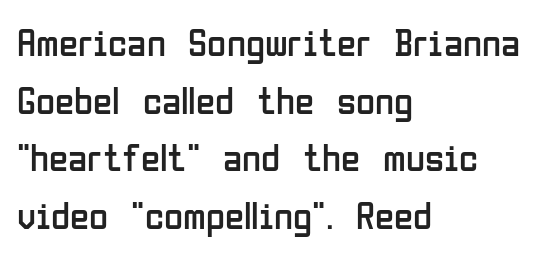
{"serif": "no", "italic": "no", "bold": "no", "weight": "regular", "width": "condensed", "stroke_contrast": "low", "x_height": "medium", "monospaced": "no", "underline": "no", "align": "left", "line_spacing": "normal", "line_spacing_ratio": 1.48, "letter_spacing": "normal", "letter_spacing_em": 0.0, "glyph_px": 39}
